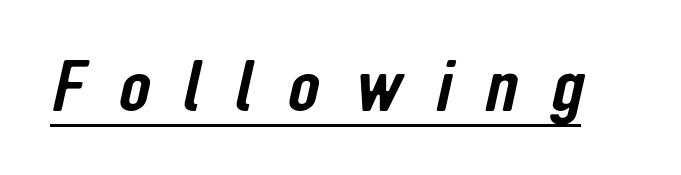
Q: Is the typeface a serif or a sans-serif typeface? A: Sans-serif.
Q: Is the text underlined? A: Yes.
Q: Is the spacing between letters normal or unusually wide? A: Unusually wide.
Q: Width (condensed, normal, or wide)? A: Condensed.
Q: Stroke contrast? A: Low.
Q: x-height? A: Medium.
Q: Monospaced? A: No.
